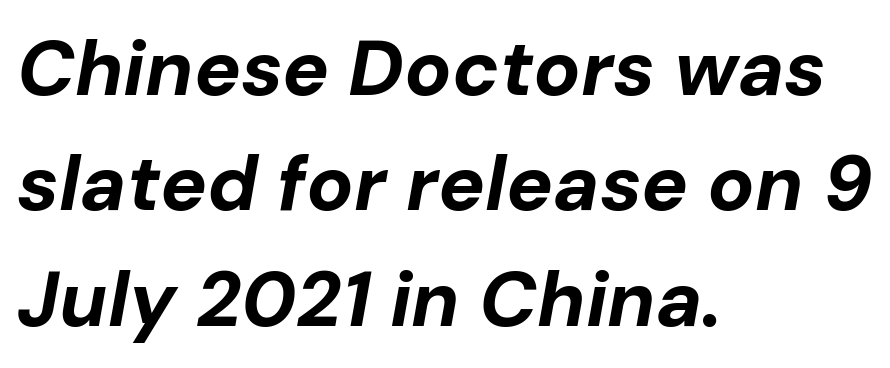
The image shows 78 px bold type, italic (leaning right); set left-aligned, normal line spacing (1.48x), normal letter spacing, not underlined; low stroke contrast and a medium x-height.
